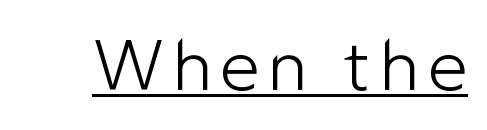
Q: Is the text bold? A: No.
Q: Is the text italic (slanted)? A: No, it is upright.
Q: Is the typeface a serif or a sans-serif typeface? A: Sans-serif.
Q: Is the text underlined? A: Yes.
Q: Width (condensed, normal, or wide)? A: Normal.
Q: Stroke contrast? A: Low.
Q: x-height? A: Medium.
Q: Monospaced? A: No.
